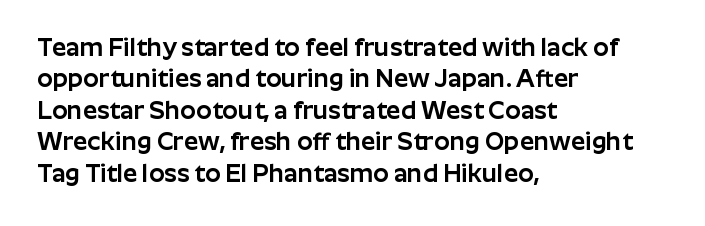
The image shows 25 px text type, upright; set left-aligned, normal line spacing (1.26x), normal letter spacing, not underlined.
